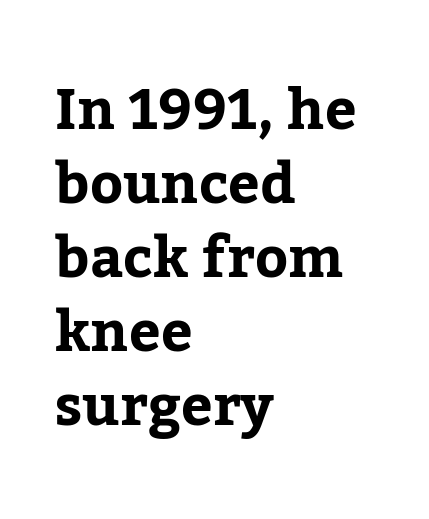
{"serif": "yes", "italic": "no", "bold": "yes", "weight": "bold", "width": "normal", "stroke_contrast": "low", "x_height": "medium", "monospaced": "no", "underline": "no", "align": "left", "line_spacing": "normal", "line_spacing_ratio": 1.32, "letter_spacing": "normal", "letter_spacing_em": 0.0, "glyph_px": 56}
